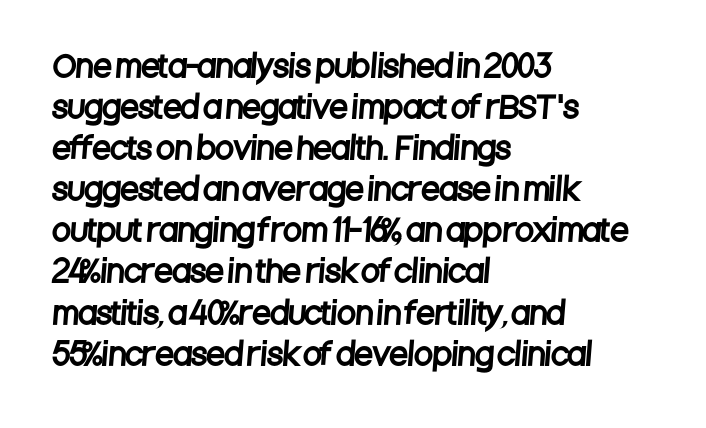
The image shows 30 px condensed sans-serif type; set left-aligned, normal line spacing (1.37x), normal letter spacing, not underlined; low stroke contrast and a large x-height.
